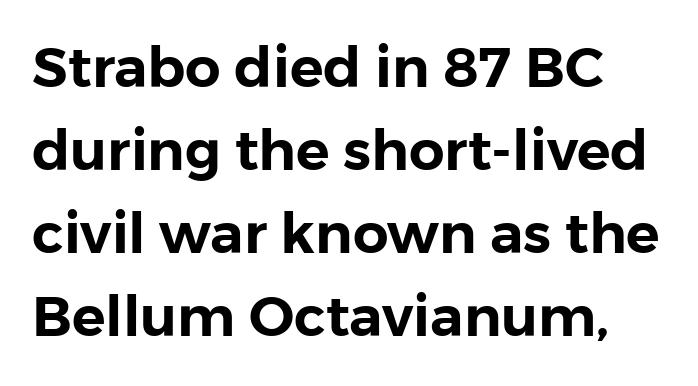
Style check: upright. Underline: absent. In terms of letterspacing, this is plain default setting. The rows are spaced the way most documents space them. Note the varied advance widths — an 'i' is clearly narrower than an 'm'. This is sans-serif lettering, the kind often seen on screens and signage.
